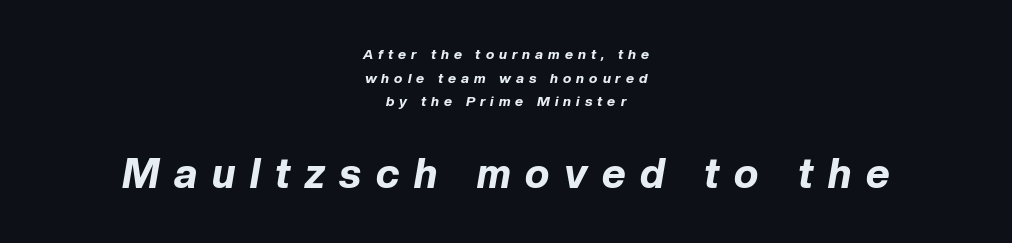
The image shows 41 px bold type, italic (leaning right); set centered, normal line spacing (1.69x), unusually wide letter spacing (+0.36 em), not underlined; the second (bottom) block is 2.93x larger; low stroke contrast and a medium x-height.
